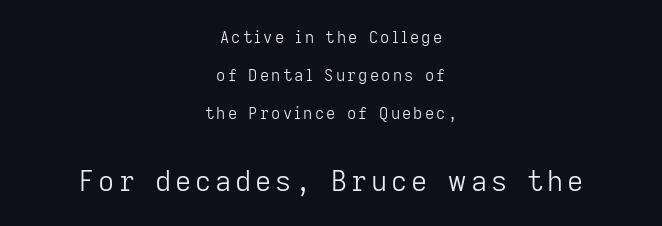
Varying glyph widths throughout — classic text-font behaviour. This sample uses a sans-serif face. The baseline area is clear. In CSS terms this would be text-align: center.
